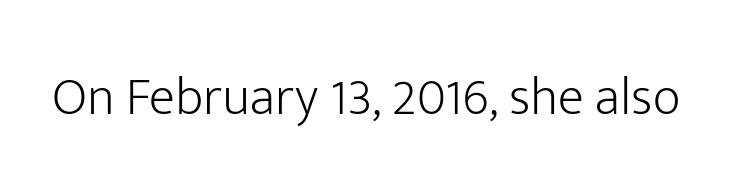
The image shows 54 px light sans-serif type, upright; set normal letter spacing, not underlined; low stroke contrast and a medium x-height.
